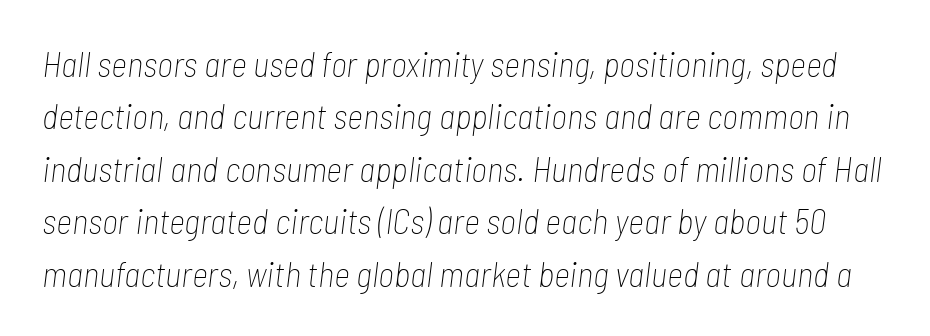
{"italic": "yes", "lean": "right", "slant_degrees": 7, "bold": "no", "weight": "thin", "width": "condensed", "stroke_contrast": "low", "x_height": "medium", "monospaced": "no", "underline": "no", "line_spacing": "normal", "line_spacing_ratio": 1.5, "letter_spacing": "normal", "letter_spacing_em": 0.0, "glyph_px": 35}
